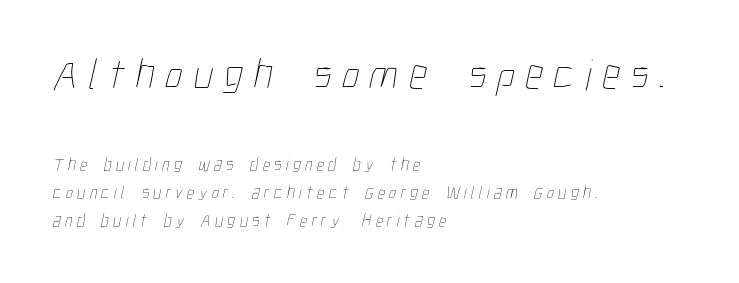
Q: Is the text bold? A: No.
Q: Is the text underlined? A: No.
Q: How is the paragraph aligned? A: Left-aligned.
Q: Is the spacing between letters normal or unusually wide? A: Unusually wide.
Q: Is the spacing between lines tight, normal or loose? A: Normal.
Q: Which block of text is set in a larger size, the first (top) or the second (bottom)? A: The first (top) one.
Q: Width (condensed, normal, or wide)? A: Condensed.
Q: Stroke contrast? A: Low.
Q: x-height? A: Medium.
Q: Monospaced? A: No.
